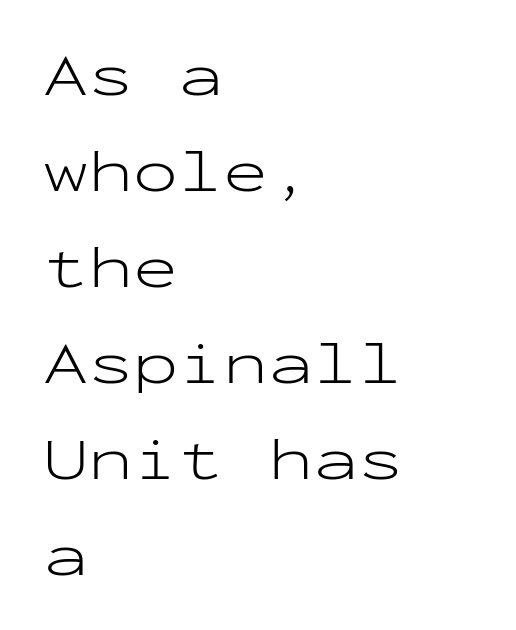
{"serif": "no", "italic": "no", "bold": "no", "weight": "light", "width": "wide", "stroke_contrast": "low", "x_height": "medium", "monospaced": "yes", "underline": "no", "align": "left", "line_spacing": "normal", "line_spacing_ratio": 1.6, "letter_spacing": "normal", "letter_spacing_em": 0.0, "glyph_px": 60}
